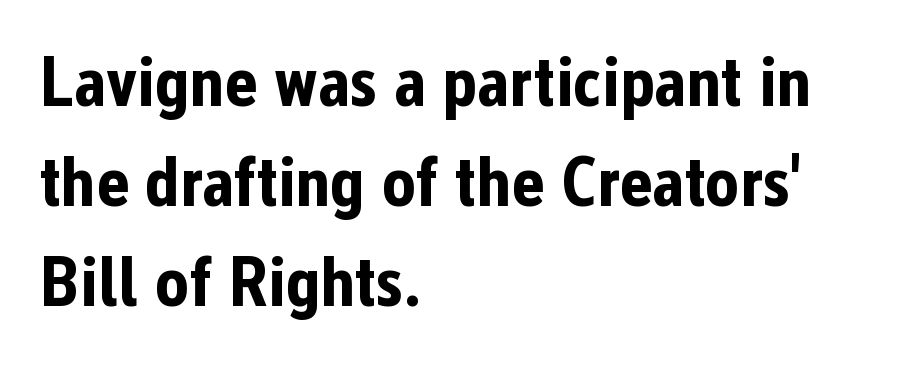
What weight is shown? A full bold with thick strokes. Glyph-to-glyph distance matches everyday printed text. Line starts are locked; line ends wander. If you drew a line through each stem, it would be perfectly vertical. Regarding leading, the lines here are spaced in the standard way.
